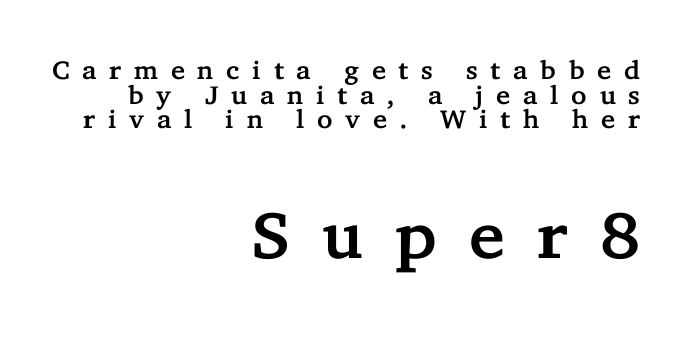
Q: Is the text italic (slanted)? A: No, it is upright.
Q: Is the typeface a serif or a sans-serif typeface? A: Serif.
Q: Is the text underlined? A: No.
Q: How is the paragraph aligned? A: Right-aligned.
Q: Is the spacing between letters normal or unusually wide? A: Unusually wide.
Q: Is the spacing between lines tight, normal or loose? A: Tight.
Q: Which block of text is set in a larger size, the first (top) or the second (bottom)? A: The second (bottom) one.
Q: Width (condensed, normal, or wide)? A: Normal.
Q: Stroke contrast? A: Low.
Q: x-height? A: Medium.
Q: Monospaced? A: No.
